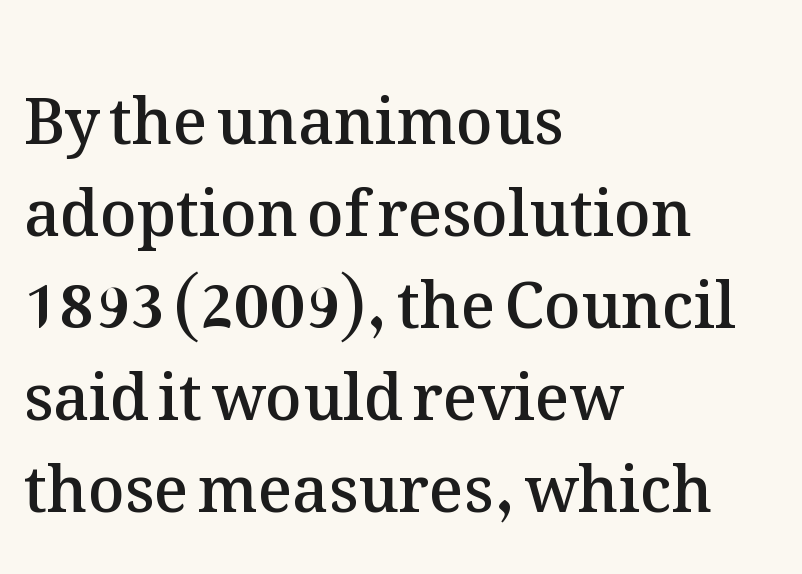
The image shows 63 px semibold type, upright; set left-aligned, normal line spacing (1.46x), normal letter spacing, not underlined; medium stroke contrast and a medium x-height.
